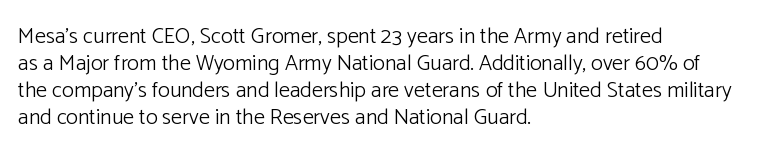
{"italic": "no", "bold": "no", "underline": "no", "align": "left", "line_spacing_ratio": 1.22, "letter_spacing": "normal", "letter_spacing_em": 0.0, "glyph_px": 22}
